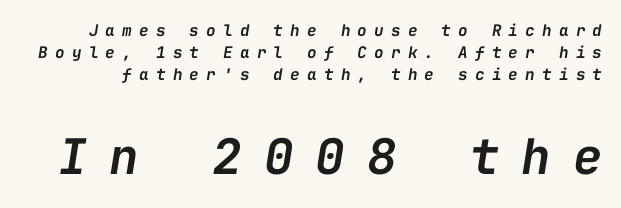
{"italic": "yes", "lean": "right", "slant_degrees": 9, "bold": "semi", "weight": "semibold", "width": "normal", "stroke_contrast": "low", "x_height": "medium", "monospaced": "yes", "underline": "no", "line_spacing": "normal", "line_spacing_ratio": 1.37, "letter_spacing": "wide", "letter_spacing_em": 0.45, "larger_block": "second", "size_ratio": 3.06, "glyph_px": 49}
